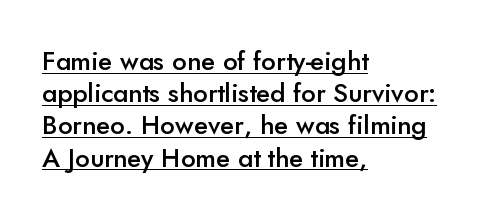
Q: Is the text bold? A: Semi-bold.
Q: Is the text italic (slanted)? A: No, it is upright.
Q: Is the text underlined? A: Yes.
Q: How is the paragraph aligned? A: Left-aligned.
Q: Is the spacing between letters normal or unusually wide? A: Normal.
